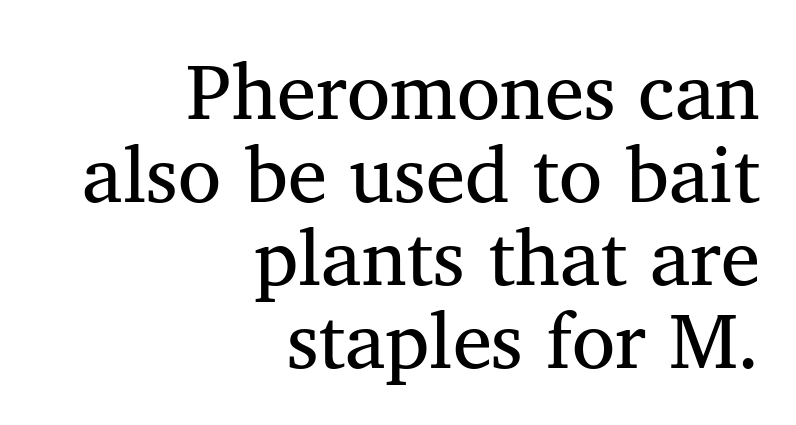
The image shows 79 px regular-weight serif type, upright; set right-aligned, tight line spacing (1.05x), normal letter spacing, not underlined; medium stroke contrast and a medium x-height.
